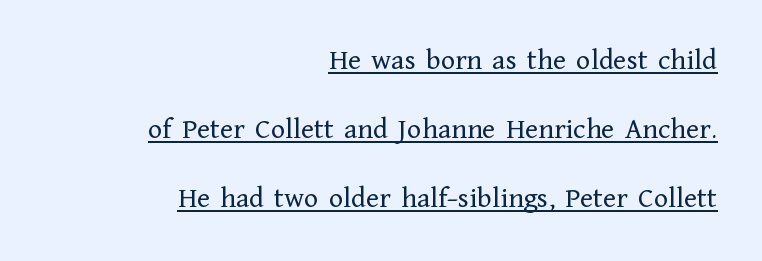
{"serif": "yes", "italic": "no", "bold": "no", "weight": "regular", "width": "normal", "stroke_contrast": "low", "x_height": "medium", "monospaced": "no", "underline": "yes", "align": "right", "line_spacing": "loose", "line_spacing_ratio": 2.3, "letter_spacing": "normal", "letter_spacing_em": 0.0, "glyph_px": 30}
